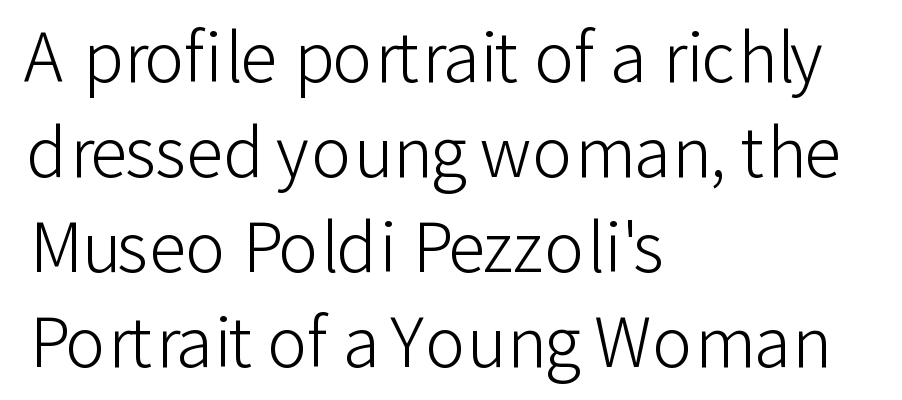
{"serif": "no", "italic": "no", "bold": "no", "weight": "light", "width": "normal", "stroke_contrast": "low", "x_height": "medium", "monospaced": "no", "underline": "no", "align": "left", "line_spacing": "normal", "line_spacing_ratio": 1.42, "letter_spacing": "normal", "letter_spacing_em": 0.0, "glyph_px": 67}
